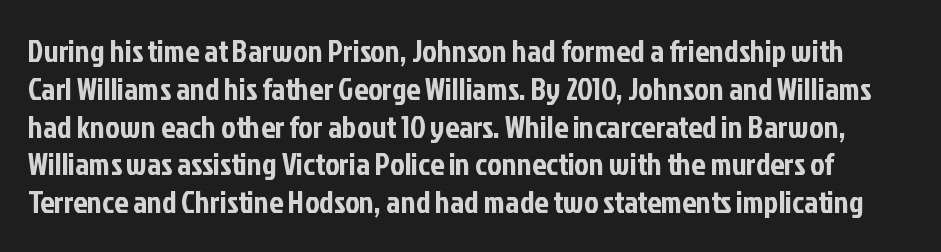
{"serif": "no", "italic": "no", "width": "condensed", "stroke_contrast": "low", "x_height": "medium", "monospaced": "no", "underline": "no", "line_spacing_ratio": 1.22, "letter_spacing": "normal", "letter_spacing_em": 0.0, "glyph_px": 31}
